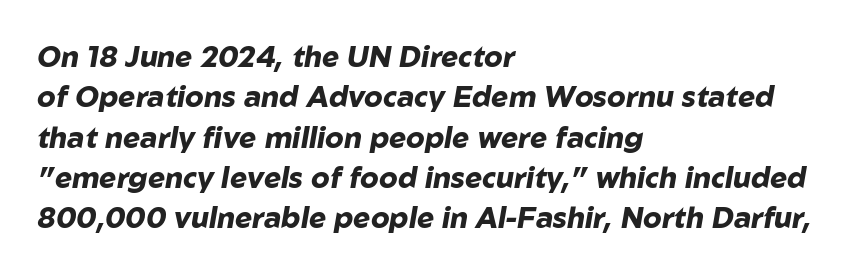
The image shows 29 px heavy type, italic (leaning right); set left-aligned, normal line spacing (1.39x), normal letter spacing, not underlined; low stroke contrast and a medium x-height.
